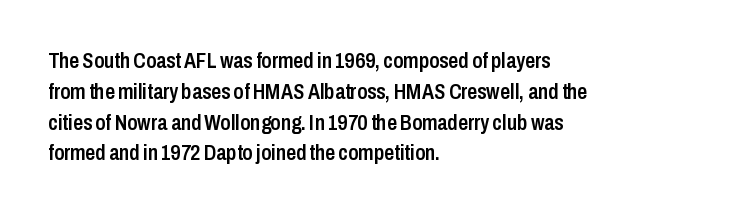
A typesetter would call this zero additional tracking. Decoration check: the copy has no underline. Set as a demibold, roughly 600 on the weight scale. The rendering uses a moderate line-height, typical for paragraphs.
